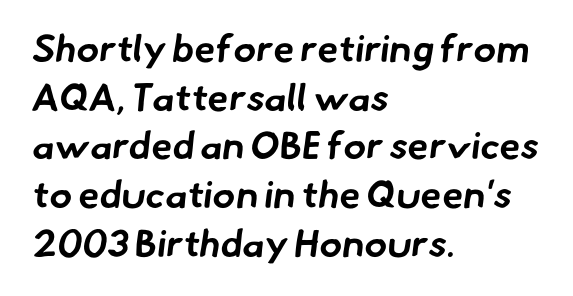
{"serif": "no", "bold": "yes", "weight": "bold", "width": "normal", "stroke_contrast": "low", "x_height": "small", "monospaced": "no", "underline": "no", "align": "left", "line_spacing": "normal", "line_spacing_ratio": 1.28, "letter_spacing": "normal", "letter_spacing_em": 0.0, "glyph_px": 38}
